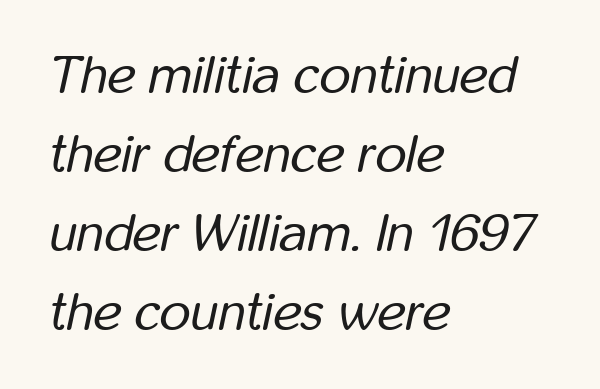
The vertical gap from one line to the next is medium. Think of a printed novel: that variable character pitch is what you see here. This rendering uses left alignment, leaving the right contour irregular. Stems and bowls with no extra thickness — not bold. The passage shown leans; its letterforms are oblique.
